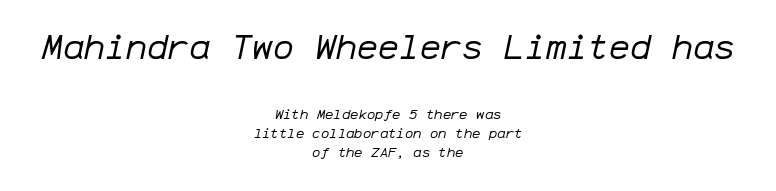
{"italic": "yes", "lean": "right", "slant_degrees": 12, "bold": "no", "weight": "regular", "width": "normal", "stroke_contrast": "low", "x_height": "medium", "monospaced": "yes", "underline": "no", "align": "center", "line_spacing": "normal", "line_spacing_ratio": 1.36, "letter_spacing": "normal", "letter_spacing_em": 0.0, "larger_block": "first", "size_ratio": 2.5, "glyph_px": 35}
